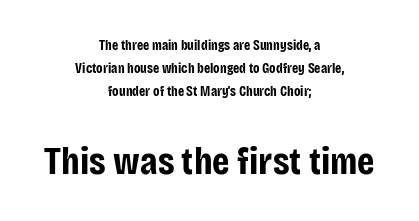
{"serif": "no", "italic": "no", "bold": "yes", "weight": "bold", "width": "condensed", "stroke_contrast": "low", "x_height": "large", "monospaced": "no", "underline": "no", "align": "center", "line_spacing": "normal", "line_spacing_ratio": 1.66, "letter_spacing": "normal", "letter_spacing_em": 0.0, "larger_block": "second", "size_ratio": 2.79, "glyph_px": 39}
